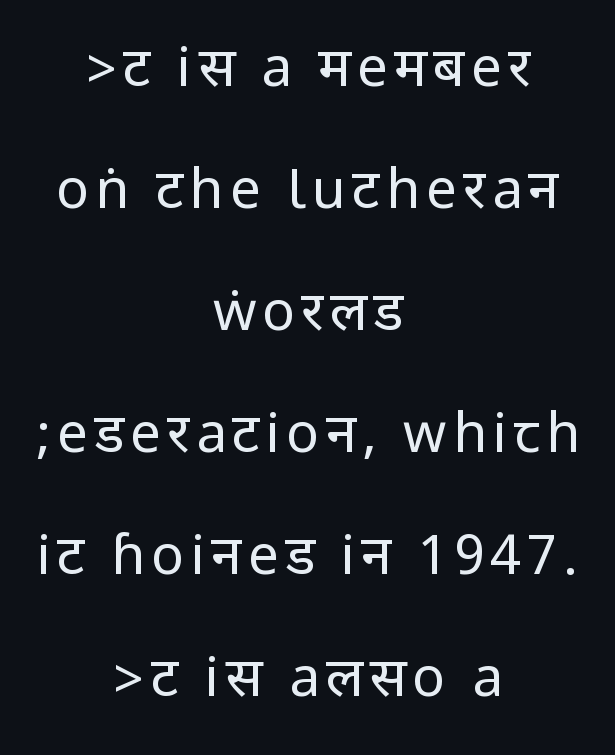
The image shows 55 px regular-weight, condensed sans-serif type, upright; set centered, loose line spacing (2.22x), not underlined; low stroke contrast.
